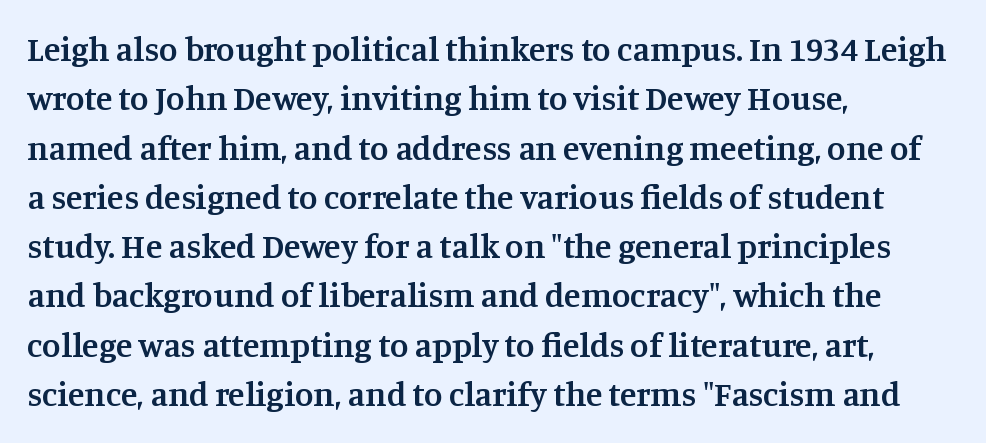
The image shows 34 px semibold serif type, upright; set left-aligned, normal line spacing (1.45x), normal letter spacing, not underlined; medium stroke contrast and a large x-height.
